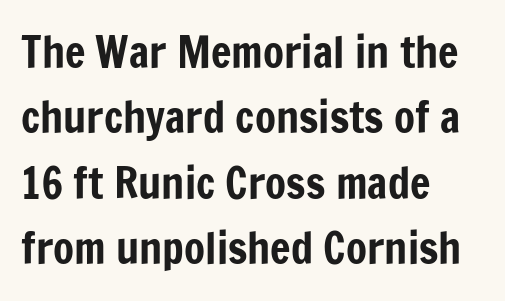
Q: Is the text italic (slanted)? A: No, it is upright.
Q: Is the typeface a serif or a sans-serif typeface? A: Sans-serif.
Q: Is the text underlined? A: No.
Q: How is the paragraph aligned? A: Left-aligned.
Q: Is the spacing between letters normal or unusually wide? A: Normal.
Q: Is the spacing between lines tight, normal or loose? A: Normal.
Q: Width (condensed, normal, or wide)? A: Condensed.
Q: Stroke contrast? A: Low.
Q: x-height? A: Medium.
Q: Monospaced? A: No.
